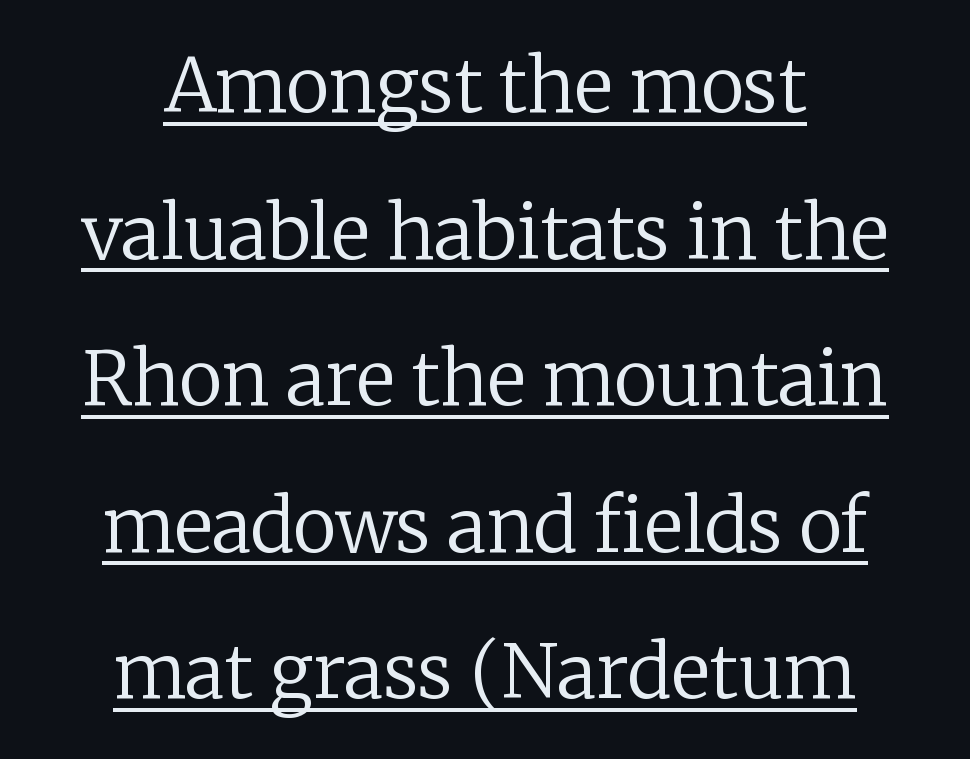
Q: Is the text bold? A: No.
Q: Is the text italic (slanted)? A: No, it is upright.
Q: Is the typeface a serif or a sans-serif typeface? A: Serif.
Q: Is the text underlined? A: Yes.
Q: How is the paragraph aligned? A: Centered.
Q: Is the spacing between letters normal or unusually wide? A: Normal.
Q: Is the spacing between lines tight, normal or loose? A: Loose.
Q: Width (condensed, normal, or wide)? A: Normal.
Q: Stroke contrast? A: Low.
Q: x-height? A: Medium.
Q: Monospaced? A: No.
